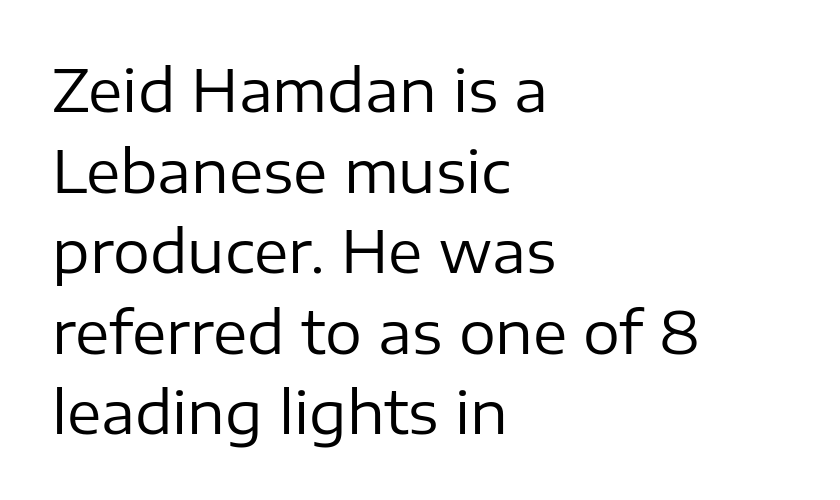
Q: Is the text bold? A: No.
Q: Is the text italic (slanted)? A: No, it is upright.
Q: Is the typeface a serif or a sans-serif typeface? A: Sans-serif.
Q: Is the text underlined? A: No.
Q: How is the paragraph aligned? A: Left-aligned.
Q: Is the spacing between letters normal or unusually wide? A: Normal.
Q: Is the spacing between lines tight, normal or loose? A: Normal.
Q: Width (condensed, normal, or wide)? A: Normal.
Q: Stroke contrast? A: Low.
Q: x-height? A: Medium.
Q: Monospaced? A: No.
